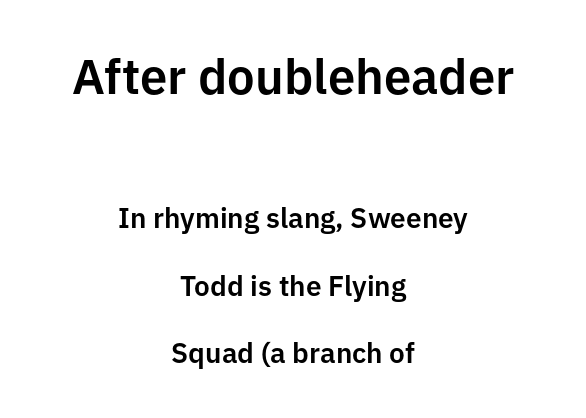
The image shows 49 px sans-serif type, upright; set centered, loose line spacing (2.41x), normal letter spacing, not underlined; the first (top) block is 1.75x larger; low stroke contrast and a medium x-height.
